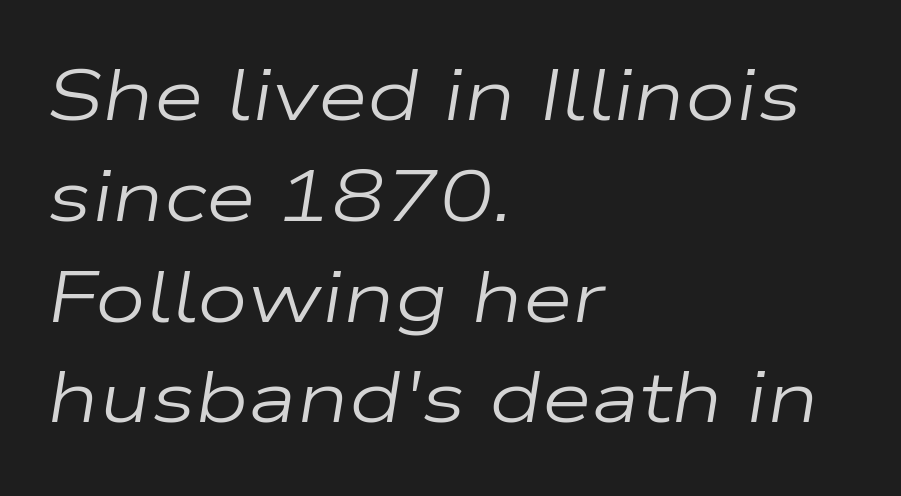
{"italic": "yes", "lean": "right", "slant_degrees": 9, "bold": "no", "weight": "regular", "width": "wide", "stroke_contrast": "low", "x_height": "medium", "monospaced": "no", "underline": "no", "align": "left", "line_spacing": "normal", "line_spacing_ratio": 1.4, "letter_spacing": "normal", "letter_spacing_em": 0.0, "glyph_px": 72}
